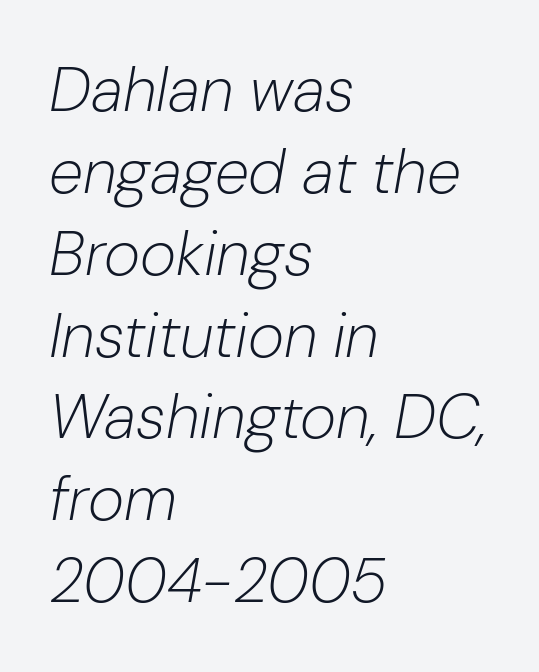
The image shows 62 px light type, italic (leaning right); set left-aligned, normal line spacing (1.32x), normal letter spacing, not underlined; low stroke contrast and a medium x-height.
